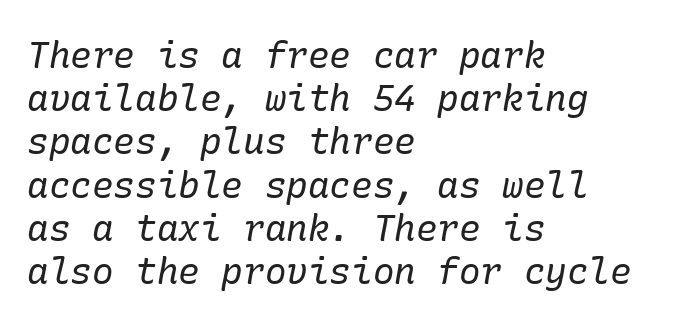
The tracking reads as untouched default to a designer's eye. A classic flush-left, rag-right setting is used for this passage. Words float on clear page, feet unadorned. Unbolded letterforms with no extra heft.
